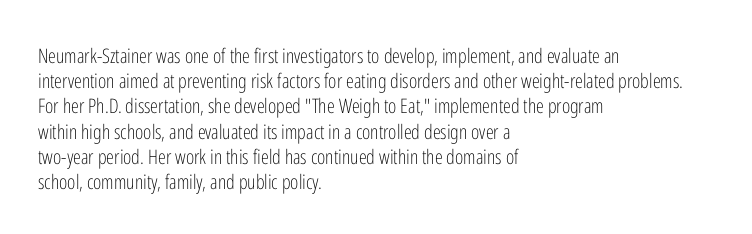
The image shows 20 px text type, upright; set left-aligned, normal line spacing (1.26x), normal letter spacing, not underlined.
